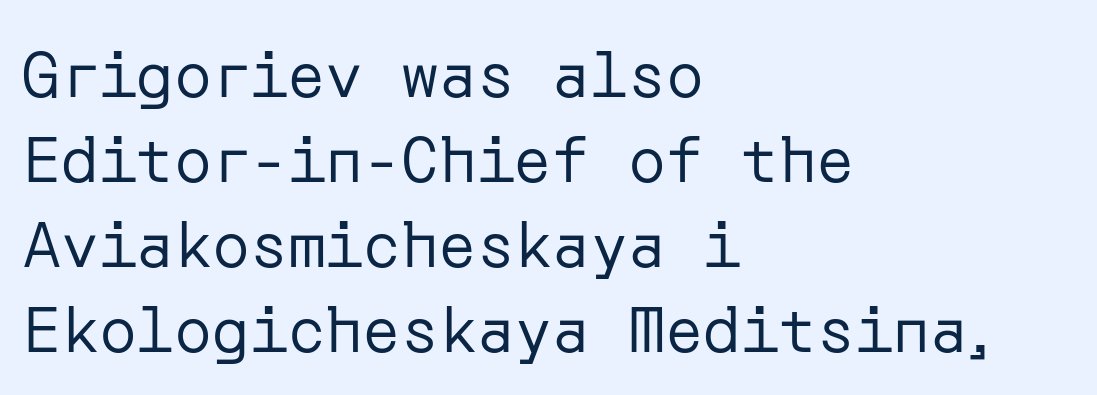
The cut favours lightness, reaching ordinary text weight at its darkest. Honestly, the letter spacing is just normal — you wouldn't notice it. Posture: vertical. Bare-footed words on every line.
